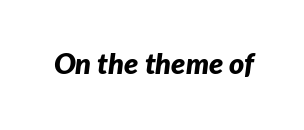
Each row of text sits above clean, open space. The text carries the slant typical of an italic or oblique font. You could not count columns in this text — the font is proportionally spaced. The characters look thick and weighty, a clear bold.
